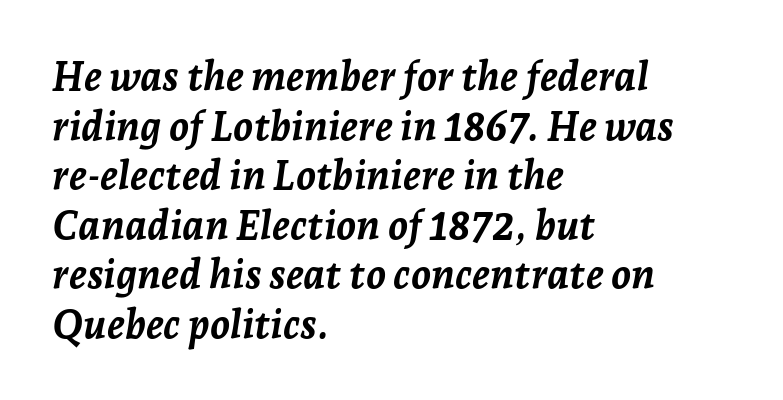
Is the block centered? No — it sits flush against the left margin. I'd describe the lettering as bold — thick and assertive. You can tell it's italic because the verticals aren't actually vertical. Glance below the letters and you will spot only blank space.
